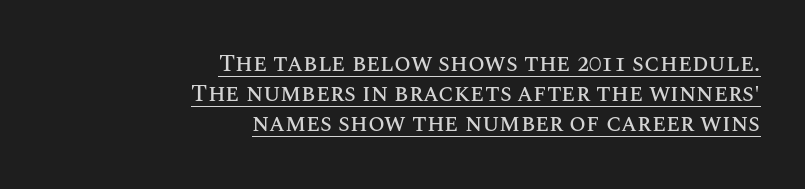
{"italic": "no", "underline": "yes", "align": "right", "line_spacing": "normal", "line_spacing_ratio": 1.26, "letter_spacing": "normal", "letter_spacing_em": 0.0, "glyph_px": 24}
